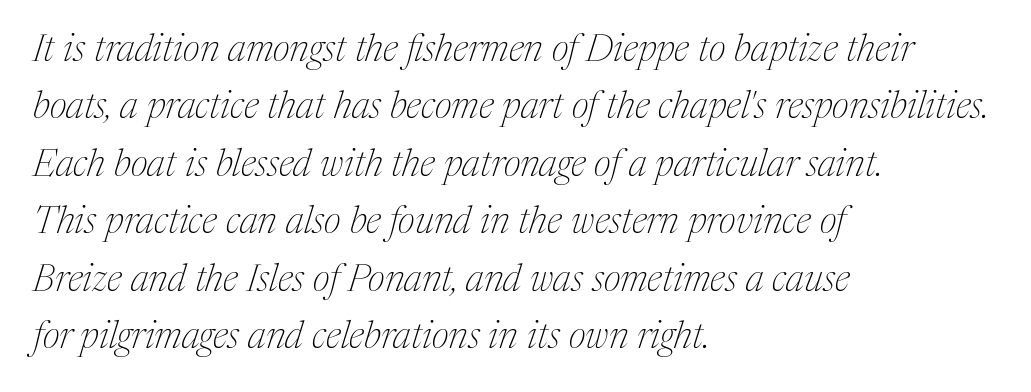
{"serif": "yes", "italic": "yes", "lean": "right", "slant_degrees": 17, "bold": "no", "weight": "thin", "width": "normal", "stroke_contrast": "medium", "x_height": "medium", "monospaced": "no", "underline": "no", "align": "left", "line_spacing": "normal", "line_spacing_ratio": 1.51, "letter_spacing": "normal", "letter_spacing_em": 0.0, "glyph_px": 38}
